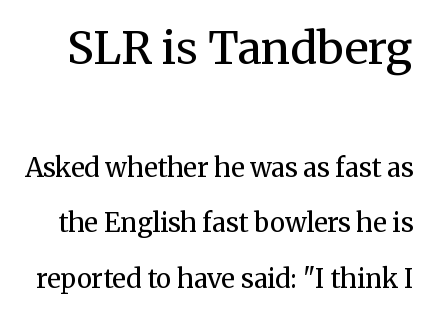
Characters remain perfectly vertical along every line. Size contrast runs from large at the top to small at the bottom. Weight: not bold — regular or lighter. Rule under the text: the space is simply empty. Observe the ordinary spacing: letters are neighbours, not strangers.
